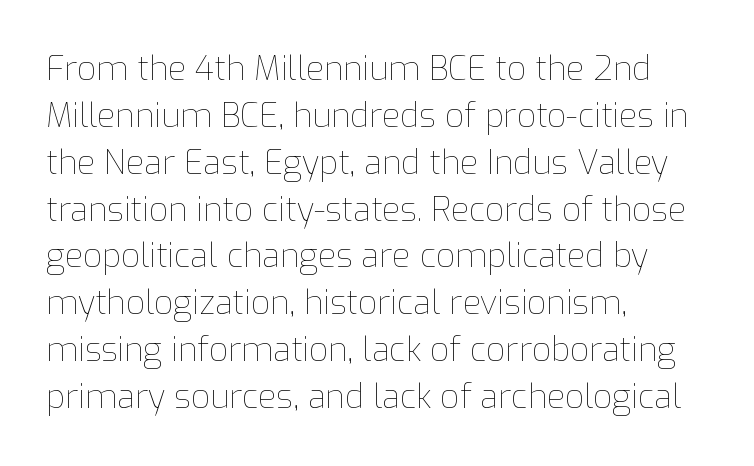
The image shows 33 px thin type, upright; set left-aligned, normal line spacing (1.42x), normal letter spacing, not underlined; low stroke contrast and a medium x-height.
